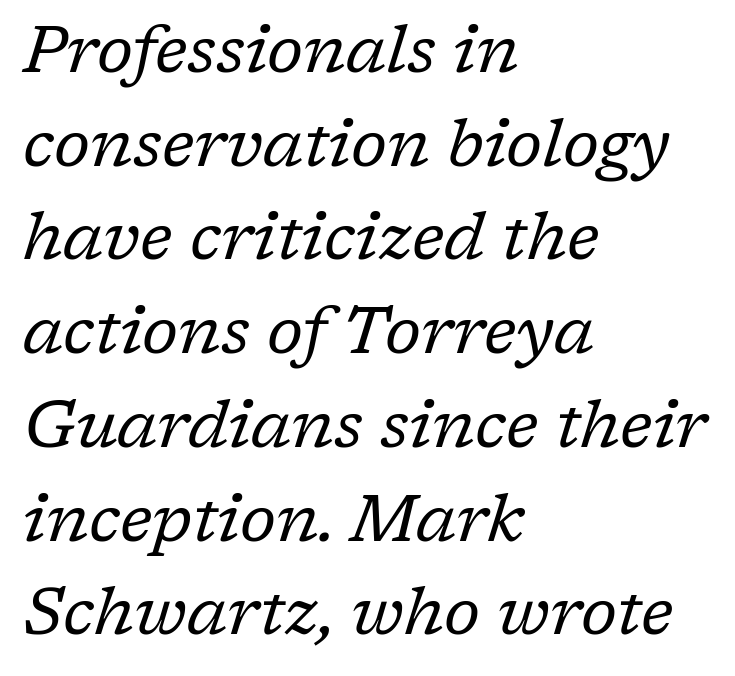
Type without underlining. Default kerning and tracking; the words read as compact shapes. The rendering uses natural spacing where letterforms have individual widths. Examine the stroke ends and you'll spot serifs. Weight class: somewhere from thin through regular.
